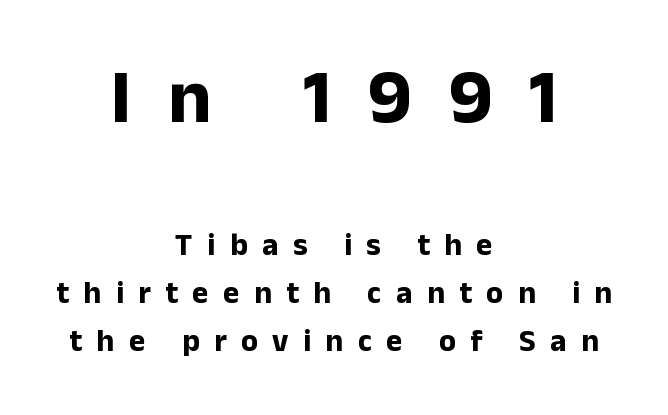
Q: Is the text bold? A: Yes.
Q: Is the text italic (slanted)? A: No, it is upright.
Q: Is the typeface a serif or a sans-serif typeface? A: Sans-serif.
Q: Is the text underlined? A: No.
Q: How is the paragraph aligned? A: Centered.
Q: Is the spacing between letters normal or unusually wide? A: Unusually wide.
Q: Is the spacing between lines tight, normal or loose? A: Normal.
Q: Which block of text is set in a larger size, the first (top) or the second (bottom)? A: The first (top) one.
Q: Width (condensed, normal, or wide)? A: Normal.
Q: Stroke contrast? A: Low.
Q: x-height? A: Medium.
Q: Monospaced? A: No.
